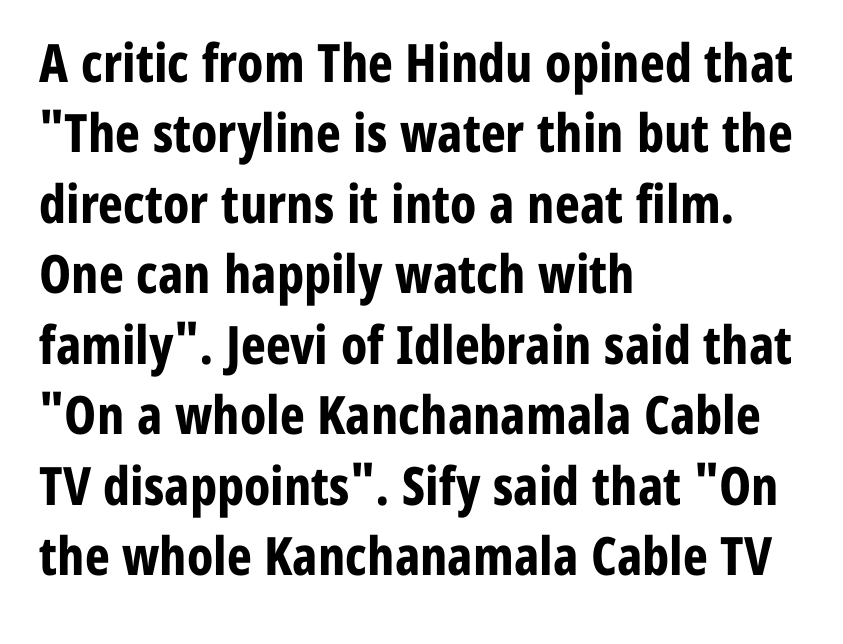
Q: Is the text bold? A: Yes.
Q: Is the text italic (slanted)? A: No, it is upright.
Q: Is the typeface a serif or a sans-serif typeface? A: Sans-serif.
Q: Is the text underlined? A: No.
Q: How is the paragraph aligned? A: Left-aligned.
Q: Is the spacing between letters normal or unusually wide? A: Normal.
Q: Is the spacing between lines tight, normal or loose? A: Normal.
Q: Width (condensed, normal, or wide)? A: Condensed.
Q: Stroke contrast? A: Low.
Q: x-height? A: Medium.
Q: Monospaced? A: No.
